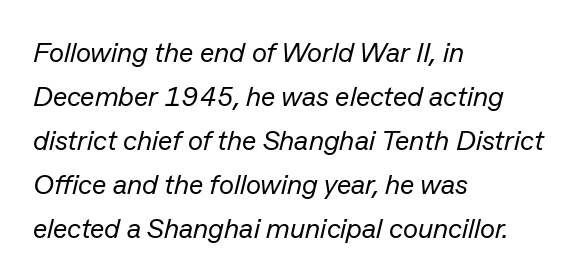
Short and long lines alike share a common starting point at left. The space beneath each line is pristine and unruled. The rendering applies a slant to the glyphs. Compared with typical body copy, the letter spacing here is the same. The designer left line spacing at the default. Vertical stems look standard width or narrower in stroke.
